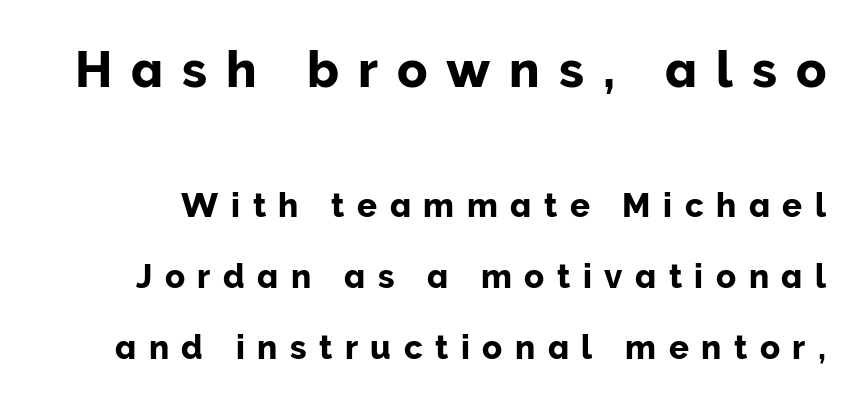
The image shows 50 px sans-serif type, upright; set loose line spacing (2.15x), unusually wide letter spacing (+0.38 em), not underlined; the first (top) block is 1.52x larger; low stroke contrast and a medium x-height.
